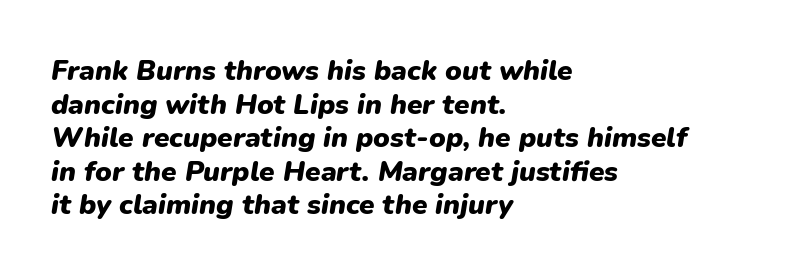
The image shows 28 px heavy type, italic (leaning right); set left-aligned, line spacing 1.2x, normal letter spacing, not underlined; low stroke contrast and a medium x-height.
